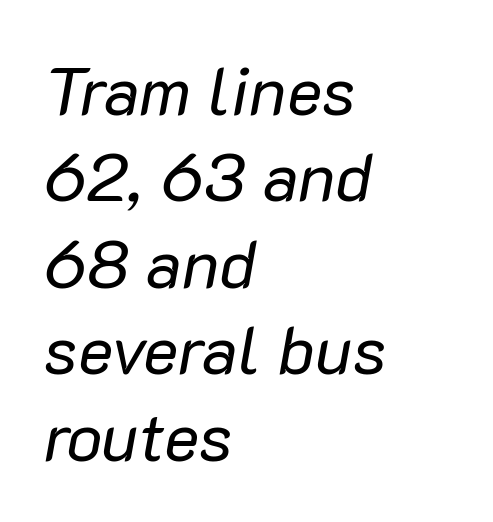
{"italic": "yes", "lean": "right", "slant_degrees": 10, "bold": "no", "weight": "regular", "width": "normal", "stroke_contrast": "low", "x_height": "medium", "monospaced": "no", "underline": "no", "align": "left", "line_spacing": "normal", "line_spacing_ratio": 1.29, "letter_spacing": "normal", "letter_spacing_em": 0.0, "glyph_px": 67}
